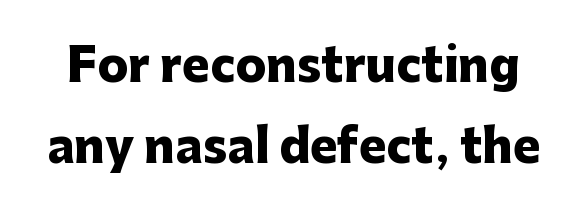
The image shows 46 px heavy sans-serif type, upright; set line spacing 1.76x, normal letter spacing, not underlined; low stroke contrast and a medium x-height.
